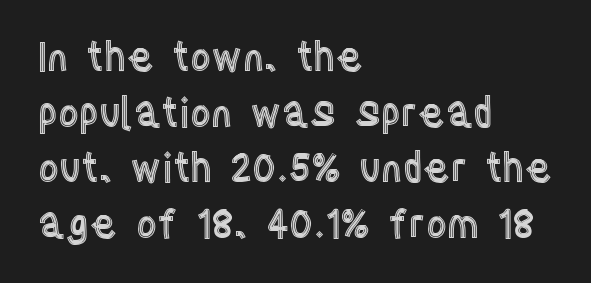
The image shows 40 px condensed type, upright; set left-aligned, normal line spacing (1.39x), normal letter spacing, not underlined; a large x-height.
